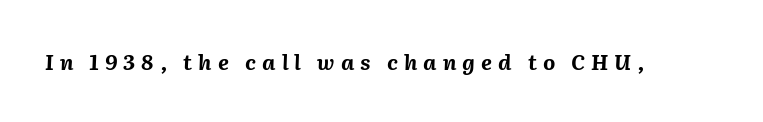
{"italic": "yes", "lean": "right", "slant_degrees": 2, "bold": "yes", "underline": "no", "letter_spacing": "wide", "letter_spacing_em": 0.29, "glyph_px": 21}
